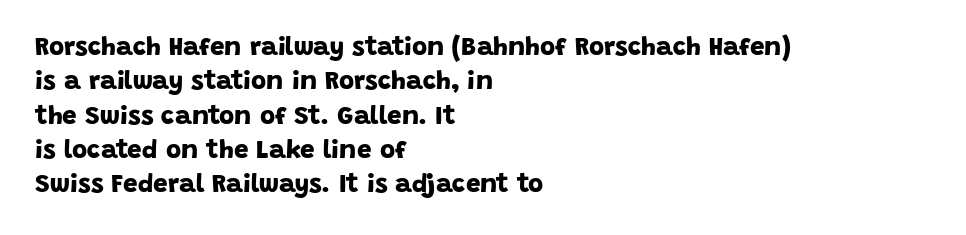
The image shows 26 px bold type; set left-aligned, normal line spacing (1.32x), normal letter spacing, not underlined.
